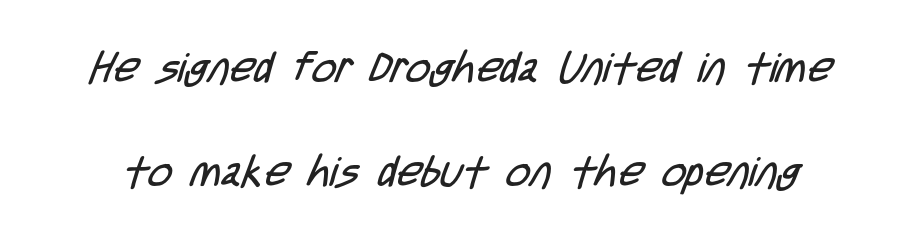
Leading is clearly above the norm, producing a sparse column. Spacing verdict: proportional, widths tailored to each character. No chunkiness to these letters — they're not bold. Descenders hang freely into open space. To sum up the face: it is a sans, with no serifs.
